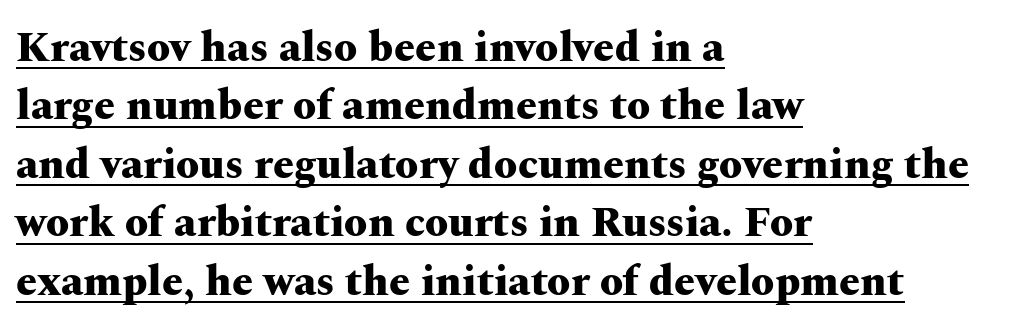
{"serif": "yes", "italic": "no", "bold": "yes", "weight": "heavy", "width": "wide", "stroke_contrast": "medium", "x_height": "medium", "monospaced": "no", "underline": "yes", "align": "left", "line_spacing": "normal", "line_spacing_ratio": 1.39, "letter_spacing": "normal", "letter_spacing_em": 0.0, "glyph_px": 42}
